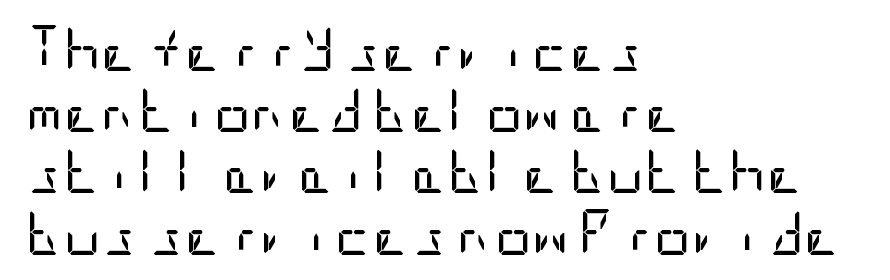
Stem width sits at or under what a default text font uses. Is there any slant? The stems are plumb. The vertical gap from one line to the next is medium. Observe the absence of serifs on each vertical stroke in this sample.
